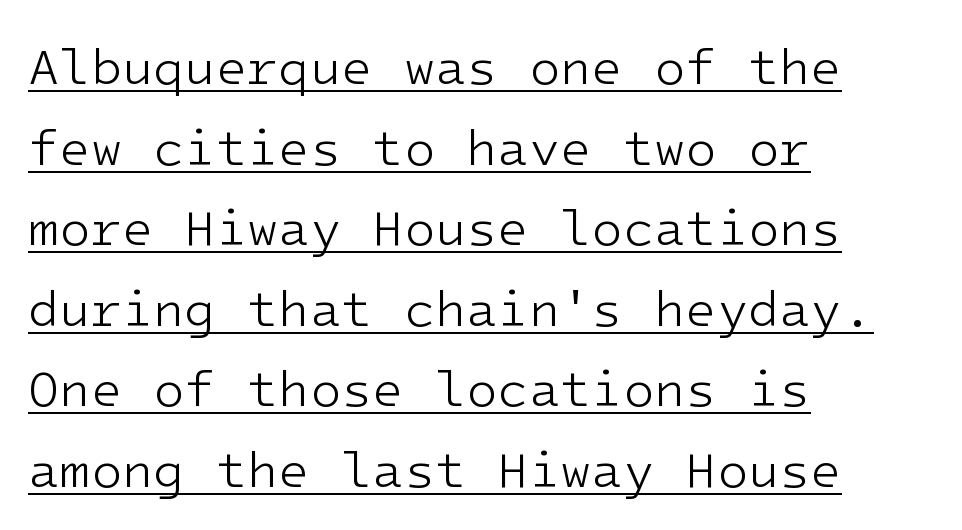
The image shows 51 px light sans-serif type, upright; set left-aligned, normal line spacing (1.58x), normal letter spacing, underlined; low stroke contrast and a medium x-height.
